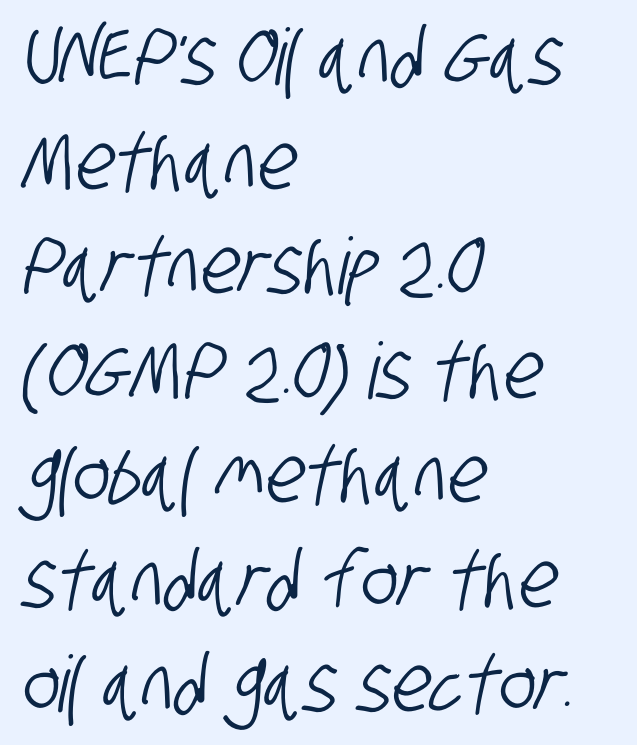
{"serif": "no", "width": "condensed", "stroke_contrast": "low", "x_height": "large", "monospaced": "no", "underline": "no", "align": "left", "line_spacing": "normal", "line_spacing_ratio": 1.34, "letter_spacing": "normal", "letter_spacing_em": 0.0, "glyph_px": 78}
